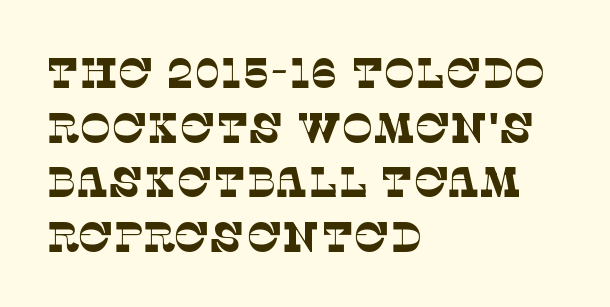
The image shows 42 px thin serif type; set left-aligned, normal line spacing (1.3x), normal letter spacing, not underlined; low stroke contrast and a large x-height.
